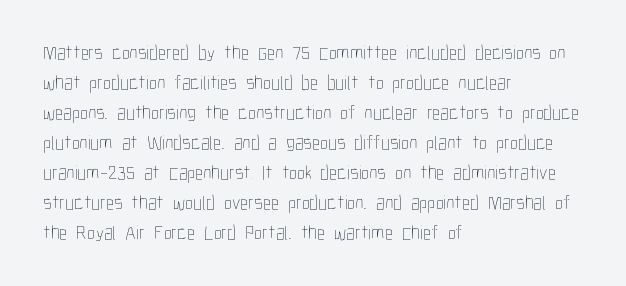
The image shows 20 px text type, upright; set left-aligned, normal line spacing (1.5x), normal letter spacing, not underlined.
